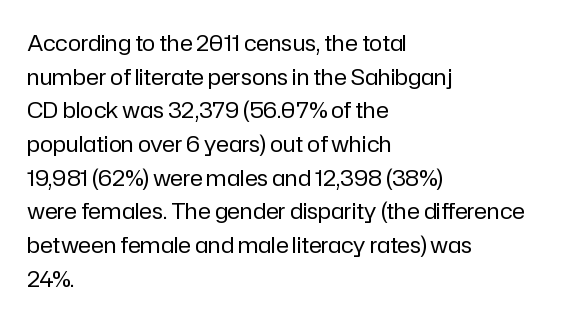
{"italic": "no", "bold": "no", "underline": "no", "align": "left", "line_spacing": "normal", "line_spacing_ratio": 1.53, "letter_spacing": "normal", "letter_spacing_em": 0.0, "glyph_px": 22}
